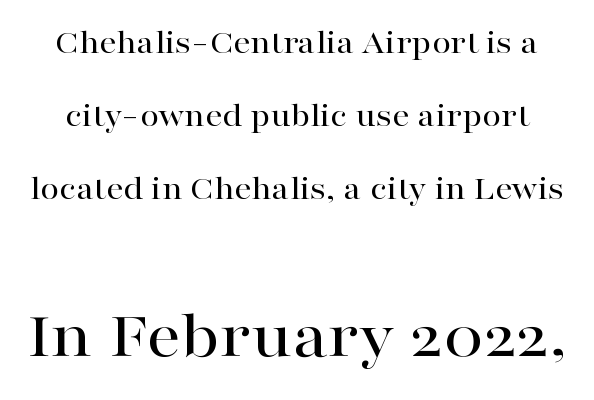
Size contrast runs from small at the top to large at the bottom. A bare baseline throughout the passage. Regarding leading, the lines here are spaced well apart. Typographically, this falls in the serif category. The lettering stays uniformly vertical, giving the passage a roman look.
